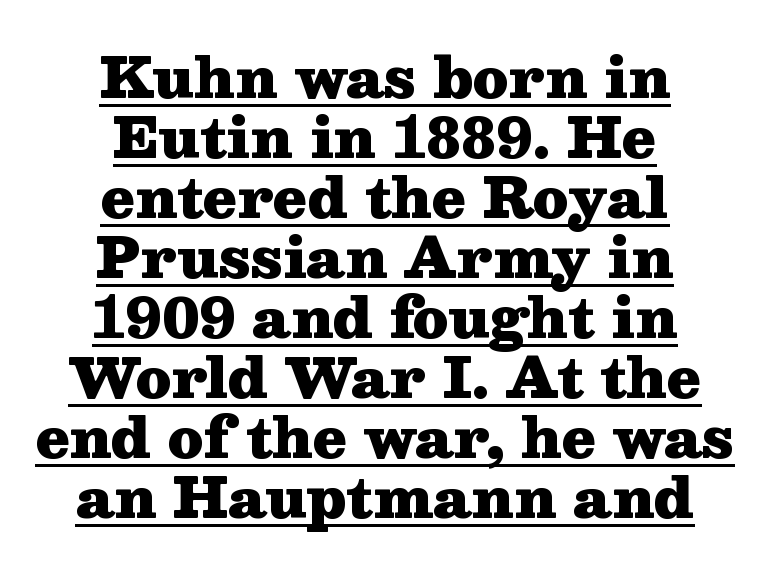
The image shows 55 px heavy, wide serif type, upright; set centered, tight line spacing (1.09x), normal letter spacing, underlined; medium stroke contrast and a medium x-height.
